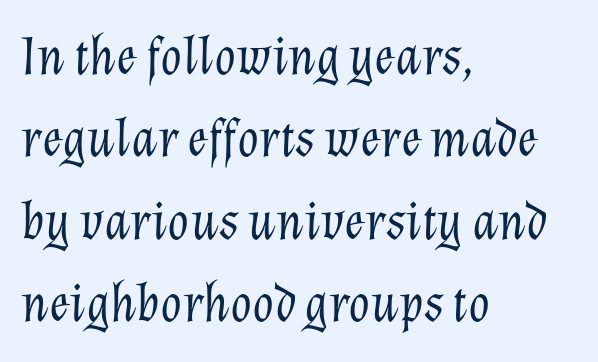
{"italic": "yes", "lean": "right", "slant_degrees": 12, "bold": "no", "weight": "light", "width": "normal", "stroke_contrast": "low", "x_height": "medium", "monospaced": "no", "underline": "no", "align": "left", "line_spacing": "normal", "line_spacing_ratio": 1.5, "letter_spacing": "normal", "letter_spacing_em": 0.0, "glyph_px": 55}
